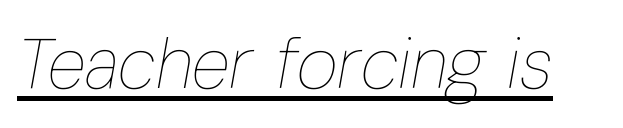
Q: Is the text bold? A: No.
Q: Is the text italic (slanted)? A: Yes, it leans right by about 10 degrees.
Q: Is the text underlined? A: Yes.
Q: Is the spacing between letters normal or unusually wide? A: Normal.
Q: Width (condensed, normal, or wide)? A: Condensed.
Q: Stroke contrast? A: Low.
Q: x-height? A: Medium.
Q: Monospaced? A: No.
